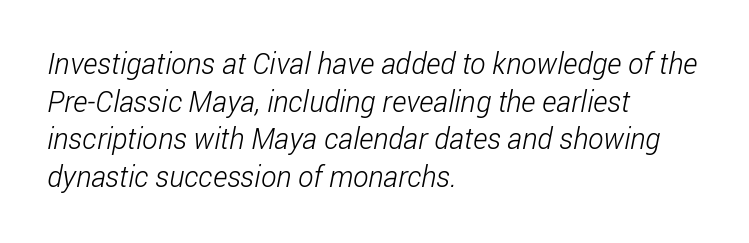
The image shows 29 px light, condensed sans-serif type; set left-aligned, normal line spacing (1.3x), normal letter spacing, not underlined; low stroke contrast and a medium x-height.
